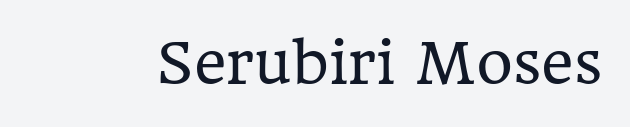
The image shows 56 px regular-weight serif type, upright; set normal letter spacing, not underlined; low stroke contrast and a medium x-height.
